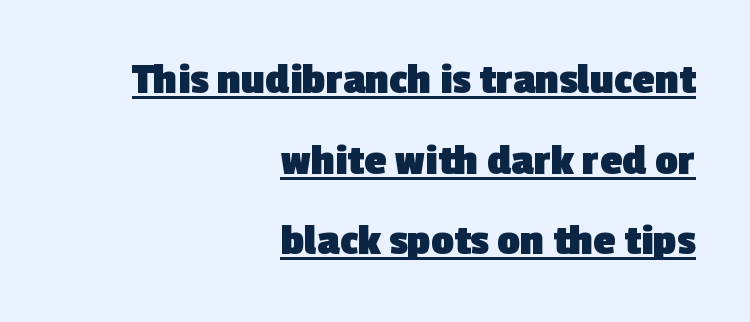
The image shows 45 px heavy sans-serif type; set right-aligned, line spacing 1.79x, normal letter spacing, underlined; a medium x-height.
